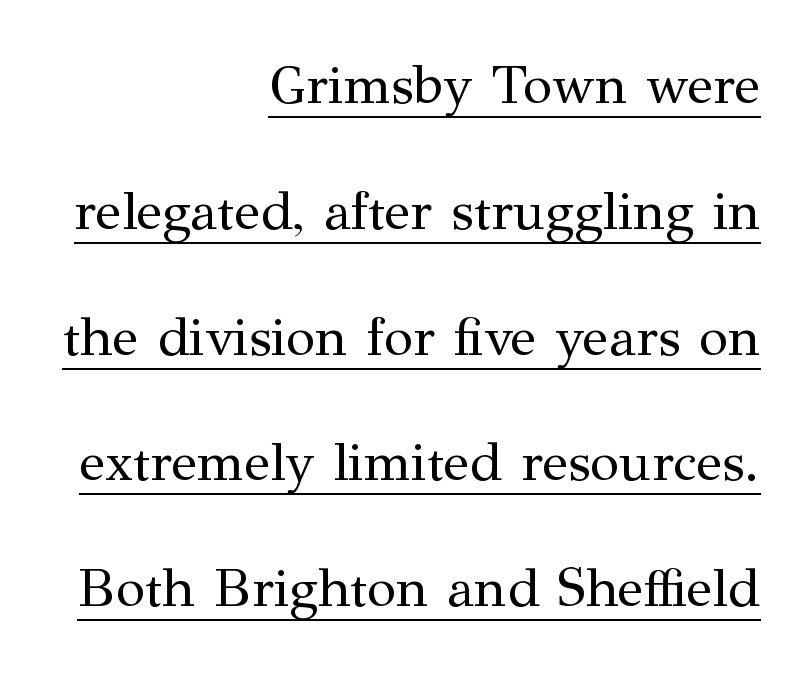
On a weight scale, this lands at 450 or below. A continuous stroke trails under the words, as in a hyperlink. A great deal of white space separates one row of letters from the next. Right-aligned paragraph, ragged on the left. Think of a printed novel: that variable character pitch is what you see here. The passage shown is typeset with a serif family.
